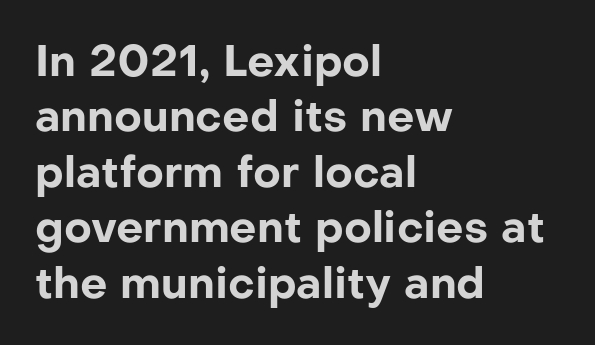
{"serif": "no", "italic": "no", "bold": "yes", "weight": "bold", "width": "normal", "stroke_contrast": "low", "x_height": "medium", "monospaced": "no", "underline": "no", "align": "left", "line_spacing": "normal", "line_spacing_ratio": 1.29, "letter_spacing": "normal", "letter_spacing_em": 0.0, "glyph_px": 43}
